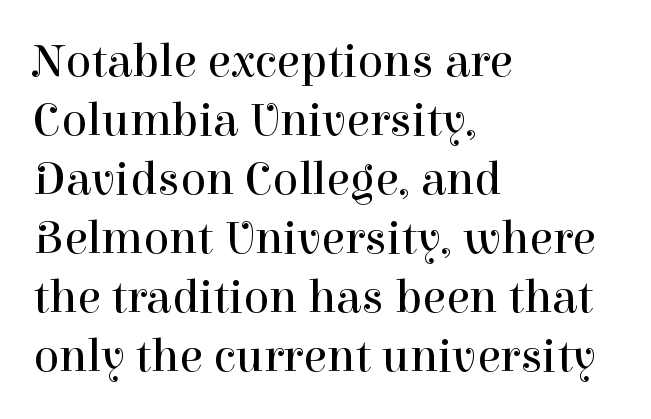
You could call the tracking neutral — neither tight nor loose. The glyphs in this specimen are seriffed. Casual observation: everything's shoved over to the left. Nobody drew a line under any word here.
